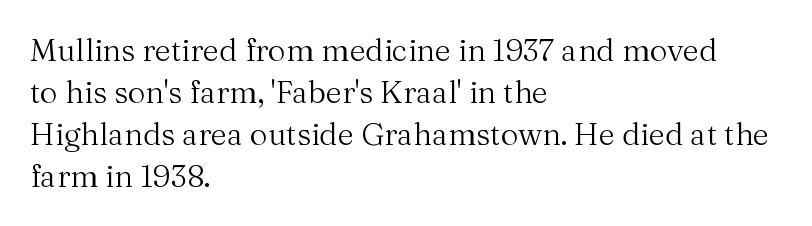
The letterforms sit shoulder to shoulder at normal distance. These lines sit exactly where default settings would place them. Descenders hang freely into open space. The ragged edge is on the right, which tells us the setting is flush left. The passage shown is typed in a proportional face where columns would drift. Examine the stroke ends and you'll spot serifs.
